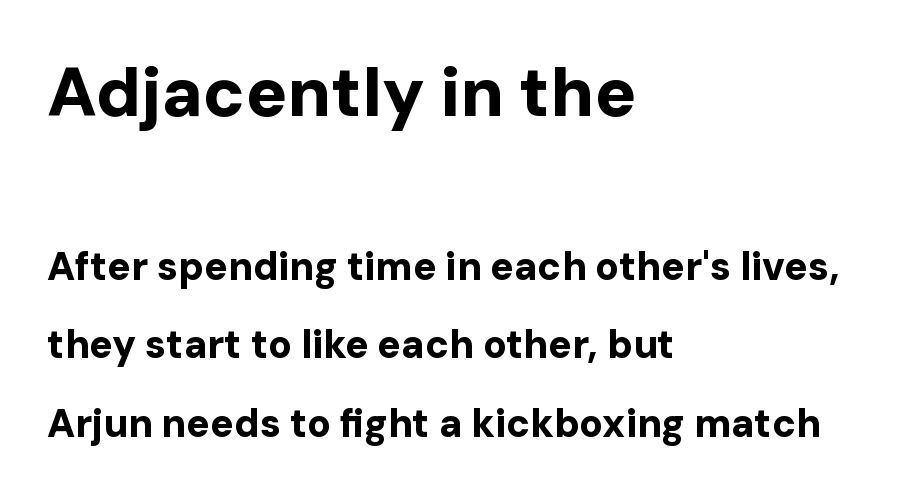
Bold? Absolutely — the strokes are thick and heavy. The passage shown is not underscored anywhere. Two sizes are in play, and the larger belongs to the first block. Characters remain perfectly vertical along every line.
